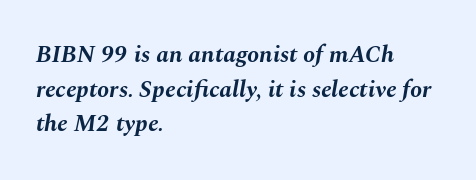
The words here are not underlined. Is there much room between lines? A standard amount, neither cramped nor airy. Quick note: italic. Each line starts at the same left margin while the right side varies. Observe the ordinary spacing: letters are neighbours, not strangers. Summary of weight: heavy, a full bold.
